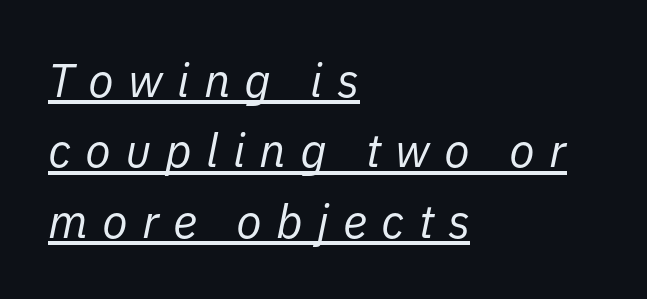
Q: Is the text bold? A: No.
Q: Is the text italic (slanted)? A: Yes, it leans right by about 11 degrees.
Q: Is the text underlined? A: Yes.
Q: How is the paragraph aligned? A: Left-aligned.
Q: Is the spacing between letters normal or unusually wide? A: Unusually wide.
Q: Is the spacing between lines tight, normal or loose? A: Normal.
Q: Width (condensed, normal, or wide)? A: Normal.
Q: Stroke contrast? A: Low.
Q: x-height? A: Medium.
Q: Monospaced? A: No.
